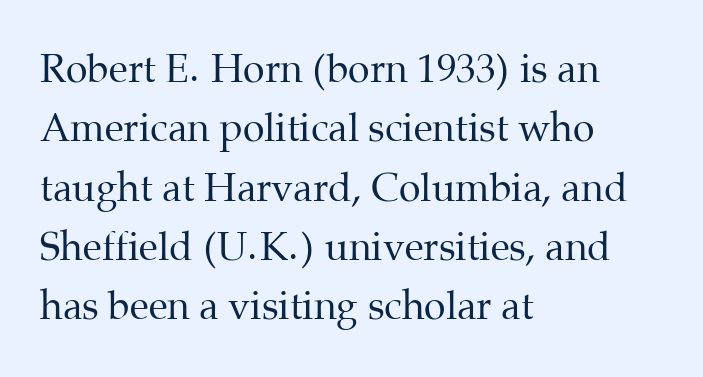
The image shows 39 px regular-weight serif type, upright; set left-aligned, normal line spacing (1.52x), normal letter spacing, not underlined; medium stroke contrast and a medium x-height.
